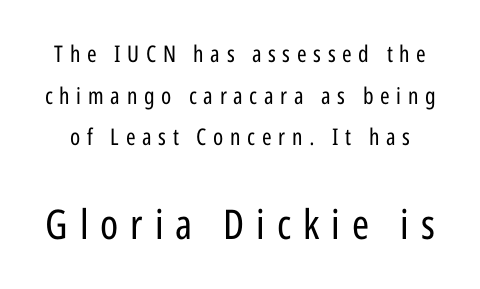
The second block has been scaled up relative to the first. Plain, unruled lines of type. The letters advance in unequal steps, a hallmark of proportional type. The letters carry no serifs — their stems end cleanly without finishing strokes. Display-style spreading of the glyphs; the letterfit is very open. The typesetting does not lean heavy: it is not bold.
